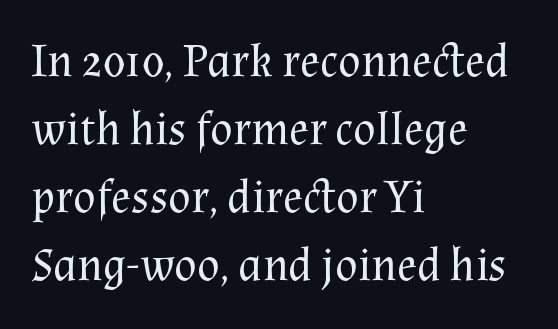
Note the varied advance widths — an 'i' is clearly narrower than an 'm'. Letter spacing: default. The cut favours lightness, reaching ordinary text weight at its darkest.
